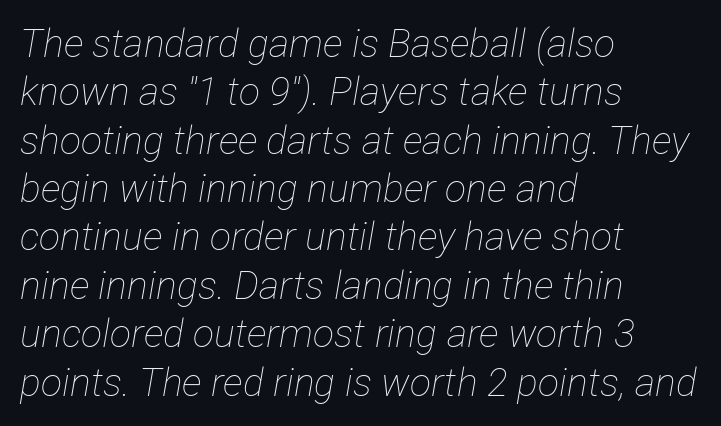
{"italic": "yes", "lean": "right", "slant_degrees": 12, "bold": "no", "weight": "thin", "width": "condensed", "stroke_contrast": "low", "x_height": "medium", "monospaced": "no", "underline": "no", "align": "left", "line_spacing_ratio": 1.24, "letter_spacing": "normal", "letter_spacing_em": 0.0, "glyph_px": 39}
